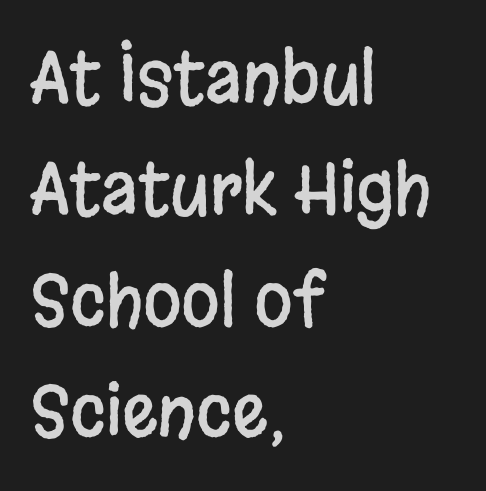
The image shows 70 px condensed sans-serif type, upright; set left-aligned, normal line spacing (1.59x), normal letter spacing, not underlined; low stroke contrast and a large x-height.
